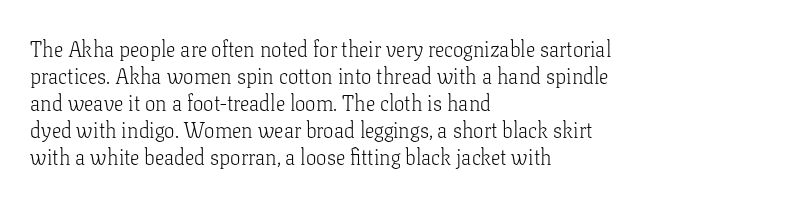
The passage shown is not underscored anywhere. Summary of vertical rhythm: regular, with standard interline spacing. The rag falls on the right side of this text block. Notice how the stems are strictly vertical — no italics here. Vertical stems look standard width or narrower in stroke.
